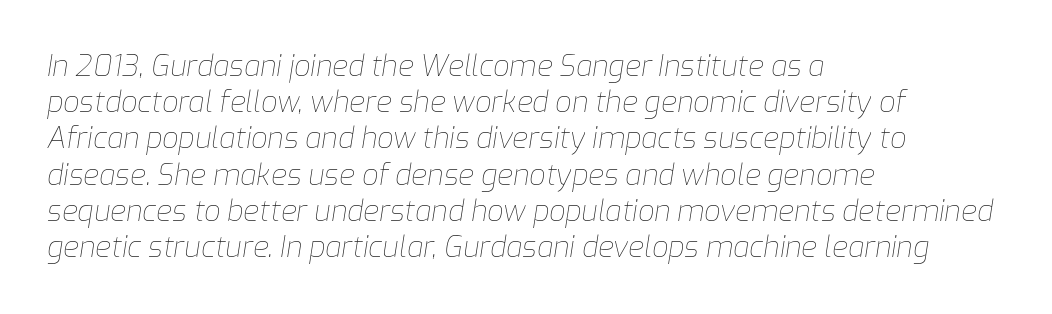
Q: Is the text bold? A: No.
Q: Is the text italic (slanted)? A: Yes, it leans right by about 9 degrees.
Q: Is the text underlined? A: No.
Q: How is the paragraph aligned? A: Left-aligned.
Q: Is the spacing between letters normal or unusually wide? A: Normal.
Q: Is the spacing between lines tight, normal or loose? A: Normal.
Q: Width (condensed, normal, or wide)? A: Normal.
Q: Stroke contrast? A: Low.
Q: x-height? A: Medium.
Q: Monospaced? A: No.
